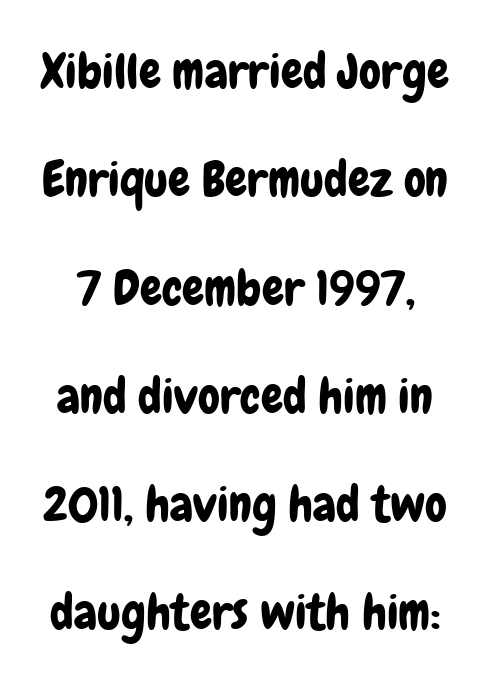
The image shows 49 px condensed sans-serif type, upright; set loose line spacing (2.21x), normal letter spacing, not underlined; low stroke contrast and a medium x-height.
